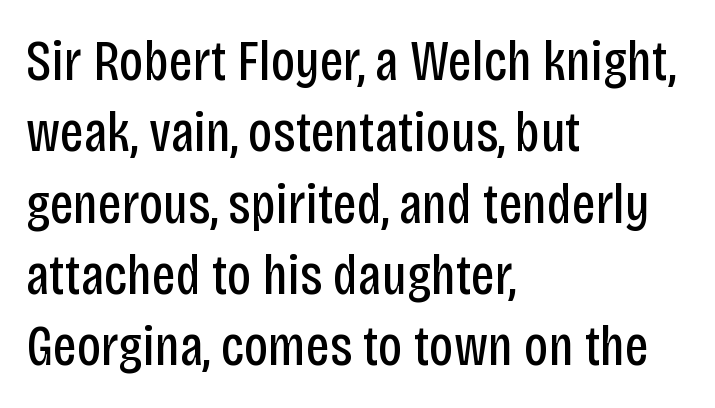
Beneath every word, the page is bare. Short note: letters normally spaced. This sample has the flowing, uneven cadence of proportional lettering. Stroke thickness stays within the range of a standard reading face or lighter. Does the lettering tilt? It doesn't — this is upright. Nope, no serifs anywhere on these letters.
